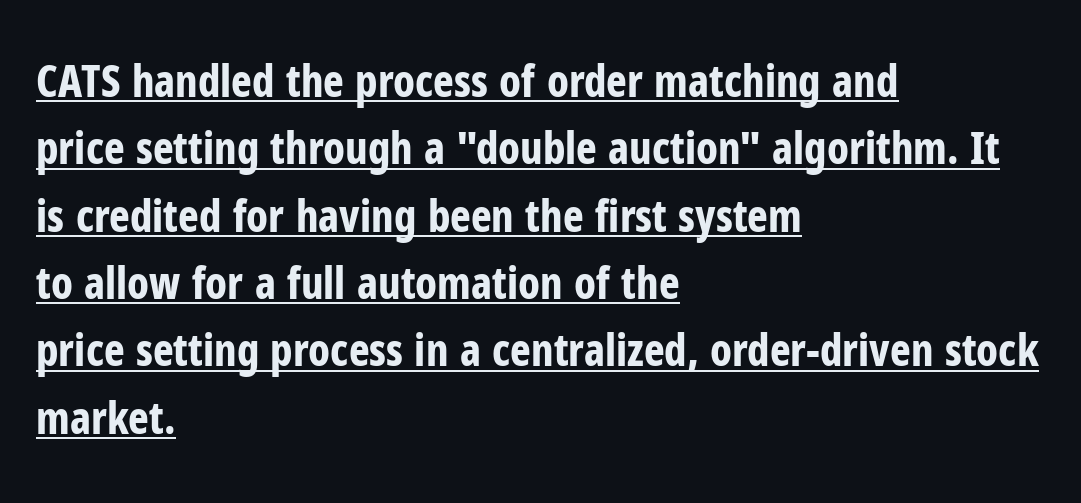
{"serif": "no", "italic": "no", "bold": "yes", "weight": "bold", "width": "condensed", "stroke_contrast": "low", "x_height": "medium", "monospaced": "no", "underline": "yes", "align": "left", "line_spacing": "normal", "line_spacing_ratio": 1.53, "letter_spacing": "normal", "letter_spacing_em": 0.0, "glyph_px": 44}
